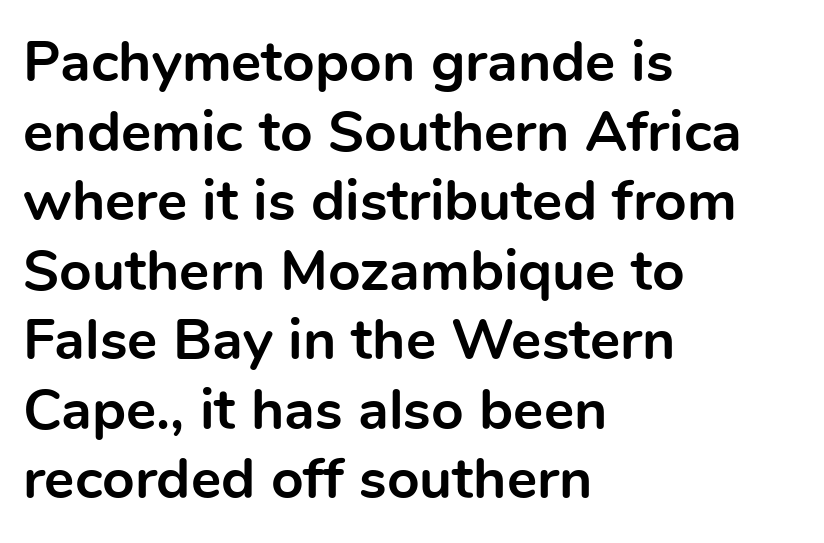
Q: Is the text bold? A: Yes.
Q: Is the text italic (slanted)? A: No, it is upright.
Q: Is the typeface a serif or a sans-serif typeface? A: Sans-serif.
Q: Is the text underlined? A: No.
Q: How is the paragraph aligned? A: Left-aligned.
Q: Is the spacing between letters normal or unusually wide? A: Normal.
Q: Width (condensed, normal, or wide)? A: Normal.
Q: x-height? A: Medium.
Q: Monospaced? A: No.
